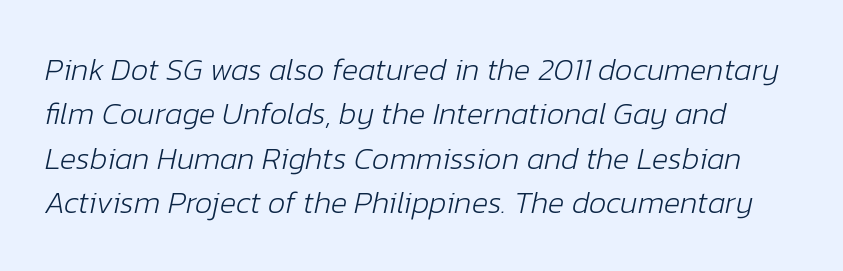
{"italic": "yes", "lean": "right", "slant_degrees": 12, "bold": "no", "weight": "light", "width": "normal", "stroke_contrast": "low", "x_height": "medium", "monospaced": "no", "underline": "no", "line_spacing": "normal", "line_spacing_ratio": 1.43, "letter_spacing": "normal", "letter_spacing_em": 0.0, "glyph_px": 31}
